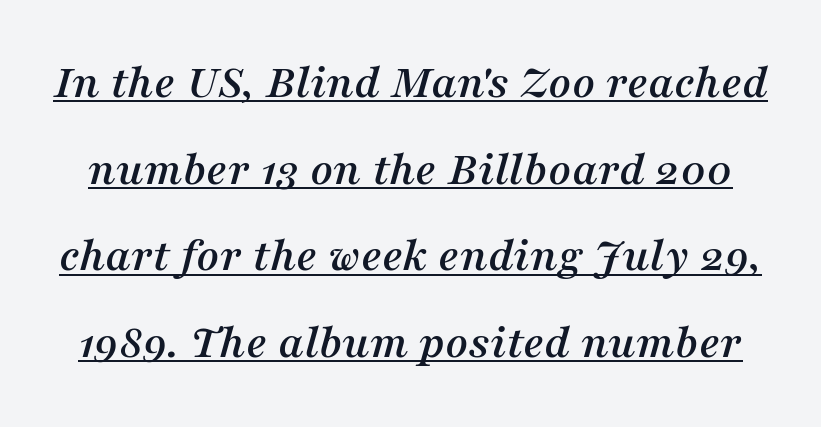
Q: Is the text italic (slanted)? A: Yes, it leans right by about 16 degrees.
Q: Is the typeface a serif or a sans-serif typeface? A: Serif.
Q: Is the text underlined? A: Yes.
Q: Is the spacing between letters normal or unusually wide? A: Normal.
Q: Width (condensed, normal, or wide)? A: Normal.
Q: Stroke contrast? A: Medium.
Q: x-height? A: Medium.
Q: Monospaced? A: No.
